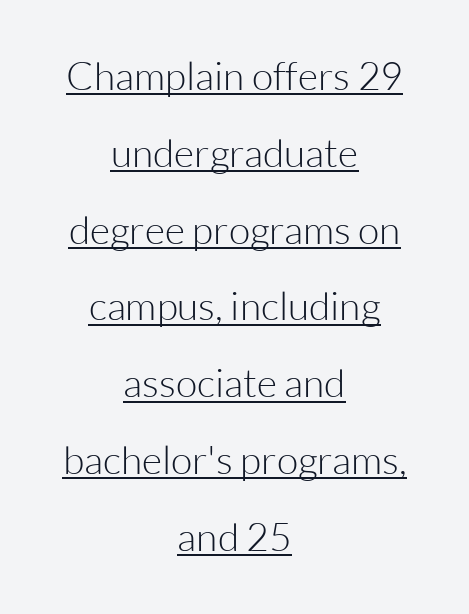
{"serif": "no", "italic": "no", "bold": "no", "weight": "light", "width": "normal", "stroke_contrast": "low", "x_height": "medium", "monospaced": "no", "underline": "yes", "align": "center", "line_spacing": "loose", "line_spacing_ratio": 1.97, "letter_spacing": "normal", "letter_spacing_em": 0.0, "glyph_px": 39}
